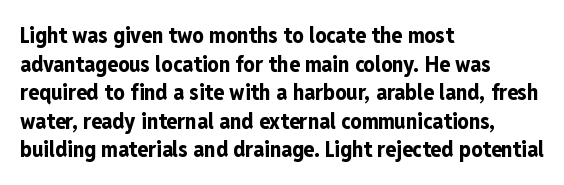
The image shows 22 px bold type, upright; set left-aligned, normal line spacing (1.3x), normal letter spacing, not underlined.
